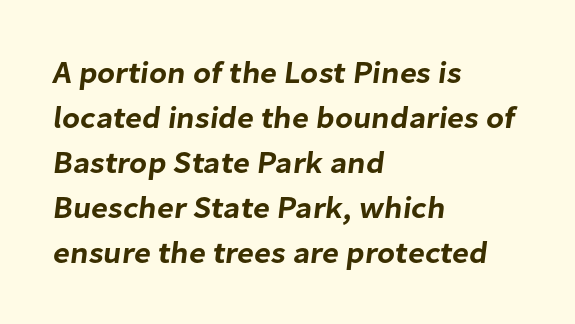
Letter spacing: default. The setting favours the left margin, as ordinary paragraphs usually do. The designer left line spacing at the default. The face used here is a sans, in the tradition of grotesques and geometrics. The face used here is proportionally spaced, like ordinary book or web type. Words float on clear page, feet unadorned.
